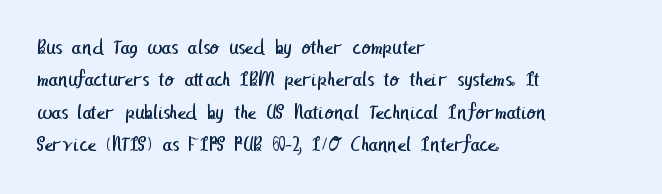
The image shows 21 px text type; set left-aligned, normal line spacing (1.54x), normal letter spacing, not underlined.
